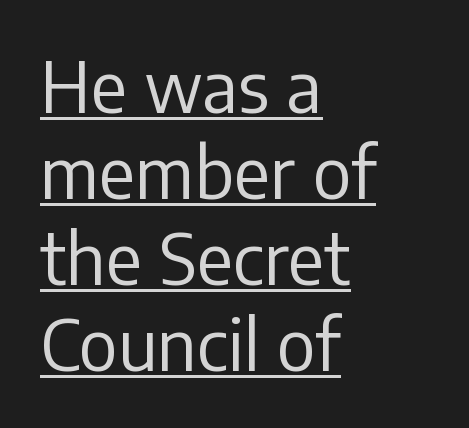
Q: Is the text bold? A: No.
Q: Is the text italic (slanted)? A: No, it is upright.
Q: Is the typeface a serif or a sans-serif typeface? A: Sans-serif.
Q: Is the text underlined? A: Yes.
Q: How is the paragraph aligned? A: Left-aligned.
Q: Is the spacing between letters normal or unusually wide? A: Normal.
Q: Width (condensed, normal, or wide)? A: Normal.
Q: Stroke contrast? A: Low.
Q: x-height? A: Medium.
Q: Monospaced? A: No.
